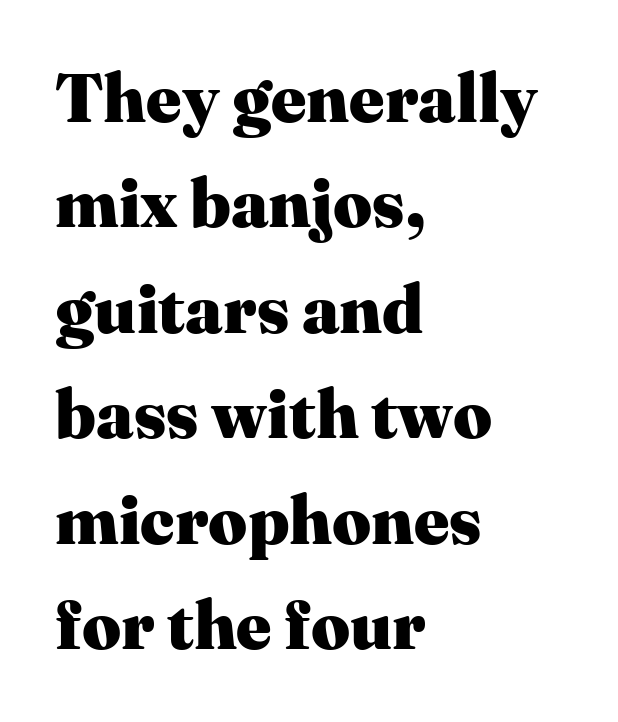
{"serif": "yes", "italic": "no", "bold": "yes", "weight": "heavy", "width": "normal", "stroke_contrast": "medium", "x_height": "medium", "monospaced": "no", "underline": "no", "align": "left", "line_spacing": "normal", "line_spacing_ratio": 1.55, "letter_spacing": "normal", "letter_spacing_em": 0.0, "glyph_px": 68}
